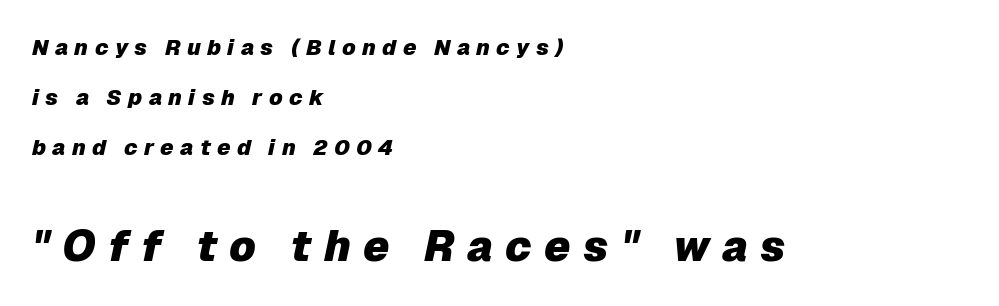
The rendering inserts visible extra space after every character. Style check: oblique. Glance below the letters and you will spot only blank space. These lines stack with their left ends in a neat column. Note: smaller setting up top, larger setting below. This sample trades compactness for vertical openness between lines.
